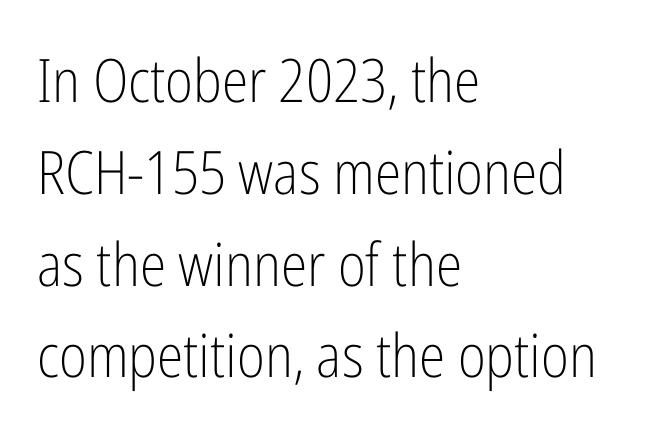
Q: Is the text bold? A: No.
Q: Is the text italic (slanted)? A: No, it is upright.
Q: Is the typeface a serif or a sans-serif typeface? A: Sans-serif.
Q: Is the text underlined? A: No.
Q: How is the paragraph aligned? A: Left-aligned.
Q: Is the spacing between letters normal or unusually wide? A: Normal.
Q: Is the spacing between lines tight, normal or loose? A: Normal.
Q: Width (condensed, normal, or wide)? A: Condensed.
Q: Stroke contrast? A: Low.
Q: x-height? A: Medium.
Q: Monospaced? A: No.
